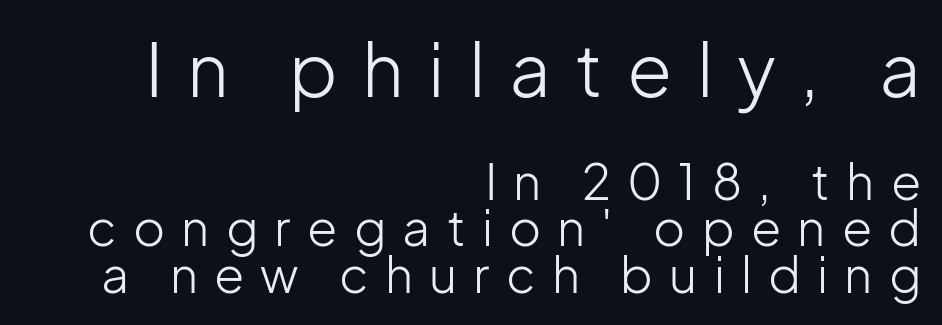
Q: Is the text bold? A: No.
Q: Is the text italic (slanted)? A: No, it is upright.
Q: Is the typeface a serif or a sans-serif typeface? A: Sans-serif.
Q: Is the text underlined? A: No.
Q: How is the paragraph aligned? A: Right-aligned.
Q: Is the spacing between letters normal or unusually wide? A: Unusually wide.
Q: Is the spacing between lines tight, normal or loose? A: Tight.
Q: Which block of text is set in a larger size, the first (top) or the second (bottom)? A: The first (top) one.
Q: Width (condensed, normal, or wide)? A: Normal.
Q: Stroke contrast? A: Low.
Q: x-height? A: Medium.
Q: Monospaced? A: No.
